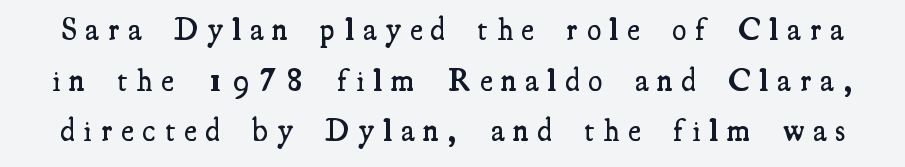
The image shows 32 px semibold, condensed serif type, upright; set normal line spacing (1.58x), unusually wide letter spacing (+0.29 em), not underlined; medium stroke contrast and a small x-height.
